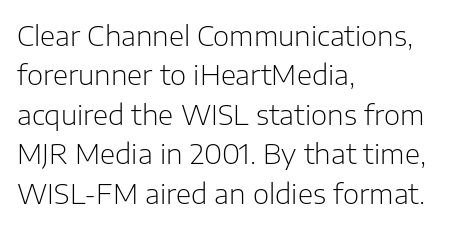
The image shows 28 px light sans-serif type, upright; set left-aligned, normal line spacing (1.41x), normal letter spacing, not underlined; low stroke contrast and a medium x-height.
